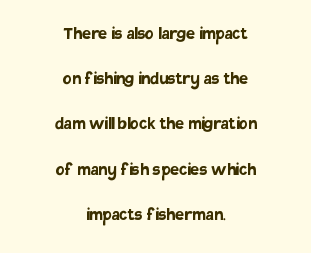
The image shows 20 px bold type, upright; set centered, loose line spacing (2.26x), normal letter spacing, not underlined.
